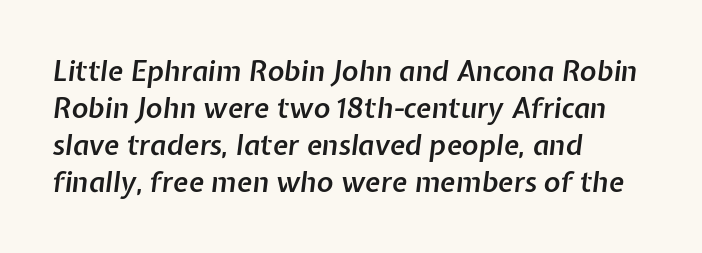
Quick note: interline space is typical. Nobody touched the tracking dial on this one. Beneath every word, the page is bare. Reading down the block, your eye returns to a fixed left position each line.
